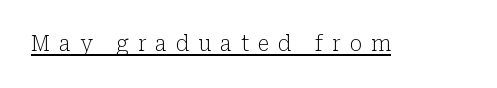
Q: Is the text bold? A: No.
Q: Is the text italic (slanted)? A: No, it is upright.
Q: Is the text underlined? A: Yes.
Q: Is the spacing between letters normal or unusually wide? A: Unusually wide.
